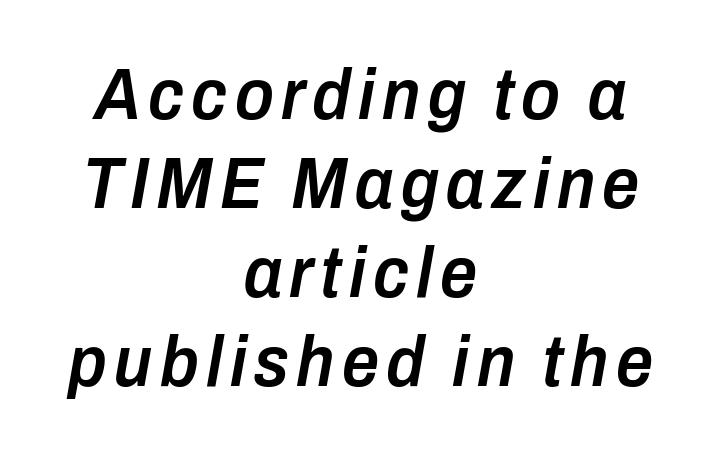
The image shows 73 px semibold, condensed type, italic (leaning right); set centered, line spacing 1.22x, not underlined; low stroke contrast and a medium x-height.
